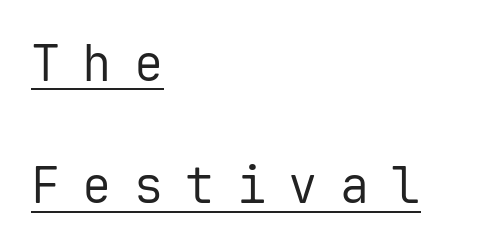
{"serif": "no", "italic": "no", "bold": "no", "weight": "regular", "width": "normal", "stroke_contrast": "low", "x_height": "medium", "monospaced": "yes", "underline": "yes", "align": "left", "line_spacing": "loose", "line_spacing_ratio": 2.5, "letter_spacing": "wide", "letter_spacing_em": 0.45, "glyph_px": 49}
